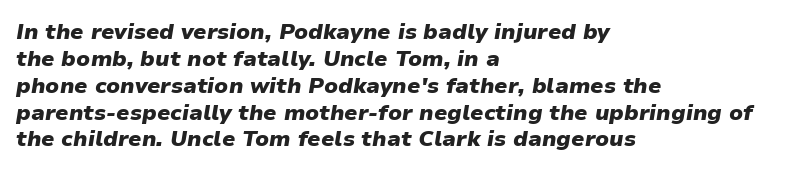
Q: Is the text bold? A: Yes.
Q: Is the text italic (slanted)? A: Yes, it leans right by about 9 degrees.
Q: Is the text underlined? A: No.
Q: How is the paragraph aligned? A: Left-aligned.
Q: Is the spacing between letters normal or unusually wide? A: Normal.
